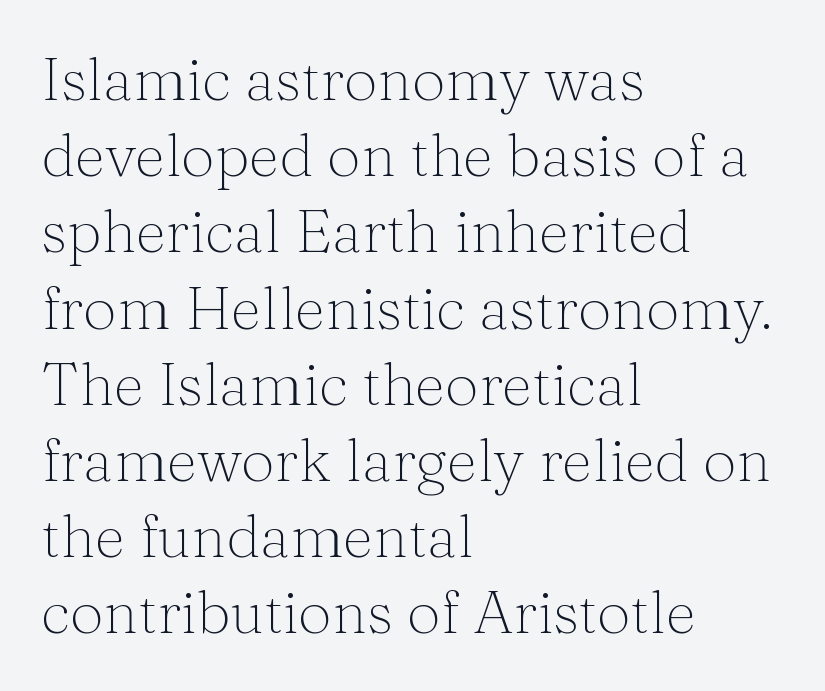
Quick note: underline off. These lines are set flush left with a ragged right edge. Tracking here is standard; glyphs follow each other at the usual distance. Type style note: has serifs. The specimen reads as upright at a glance.
